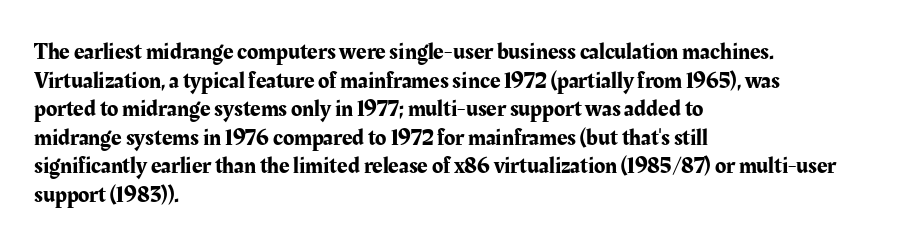
Q: Is the text italic (slanted)? A: No, it is upright.
Q: Is the text underlined? A: No.
Q: How is the paragraph aligned? A: Left-aligned.
Q: Is the spacing between letters normal or unusually wide? A: Normal.
